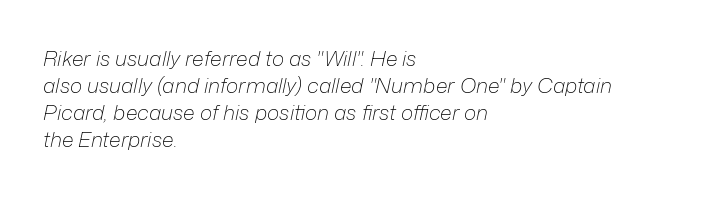
Students, note that the glyphs here touch the page at normal intervals. Reading down the block, your eye returns to a fixed left position each line. How would I describe the line gaps? Plain and ordinary. The specimen reads as italic at a glance. No extra ink here — the face is not bold. This rendering features lettering with no underline.
